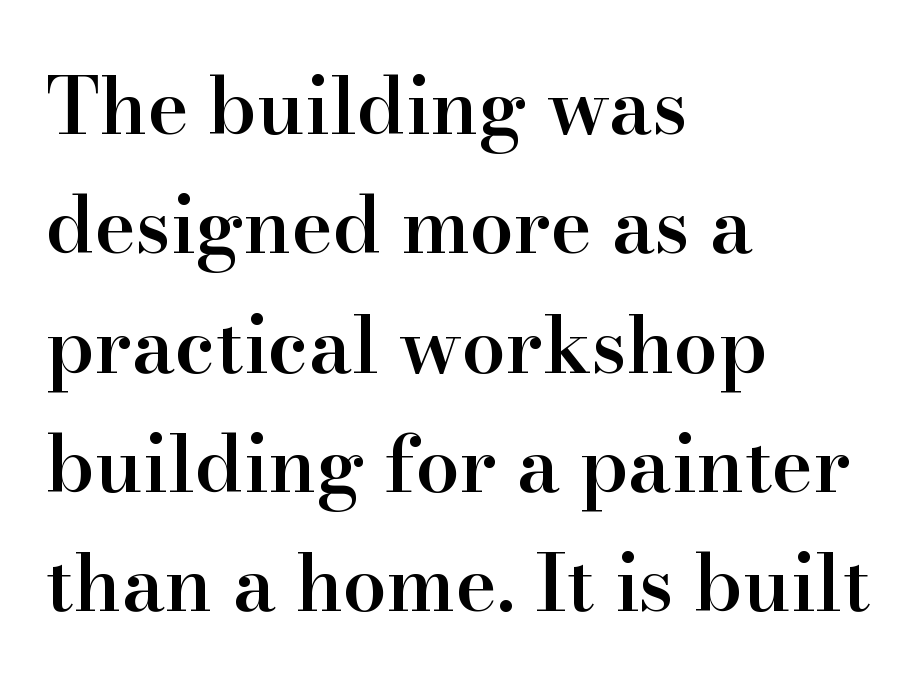
{"serif": "yes", "italic": "no", "bold": "semi", "weight": "semibold", "width": "normal", "stroke_contrast": "high", "x_height": "small", "monospaced": "no", "underline": "no", "align": "left", "line_spacing": "normal", "line_spacing_ratio": 1.53, "letter_spacing": "normal", "letter_spacing_em": 0.0, "glyph_px": 78}
